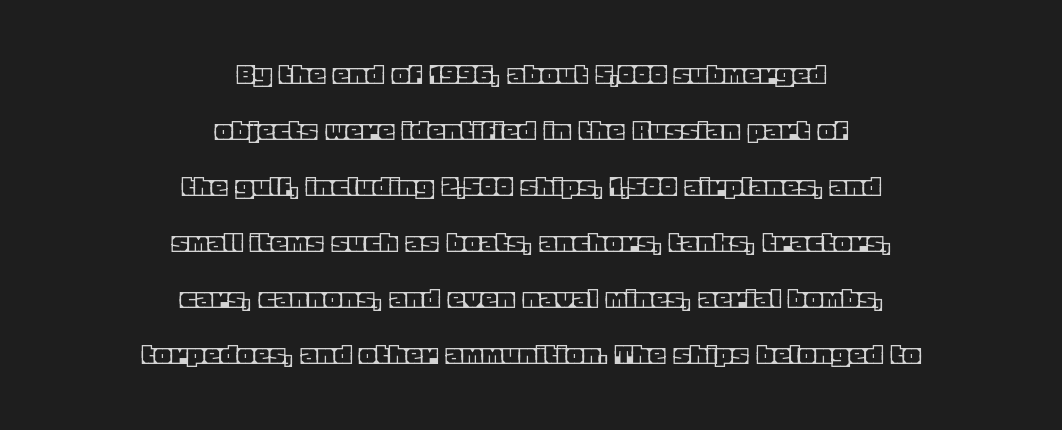
The image shows 32 px text type, upright; set centered, line spacing 1.75x, normal letter spacing, not underlined; a large x-height.
